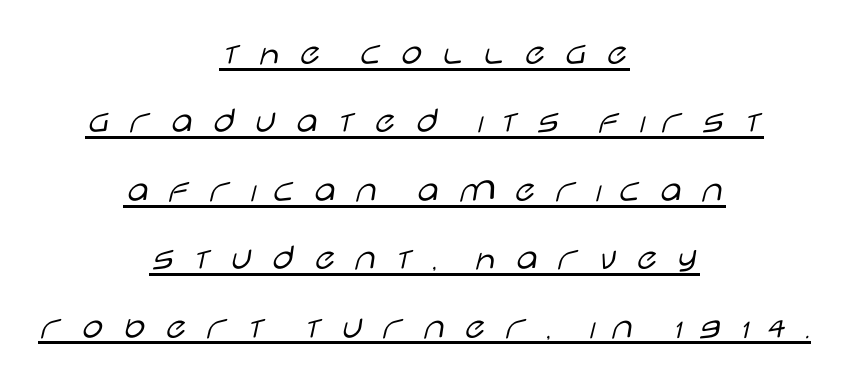
{"serif": "no", "bold": "no", "weight": "light", "width": "wide", "stroke_contrast": "low", "x_height": "large", "monospaced": "no", "underline": "yes", "align": "center", "line_spacing_ratio": 1.8, "letter_spacing": "wide", "letter_spacing_em": 0.39, "glyph_px": 38}
